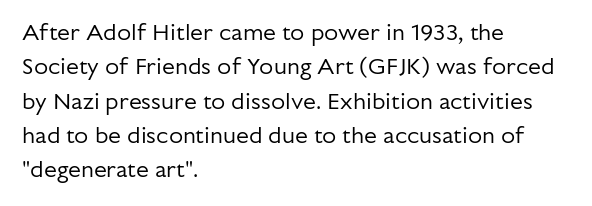
{"italic": "no", "bold": "no", "underline": "no", "align": "left", "line_spacing": "normal", "line_spacing_ratio": 1.49, "letter_spacing": "normal", "letter_spacing_em": 0.0, "glyph_px": 23}
